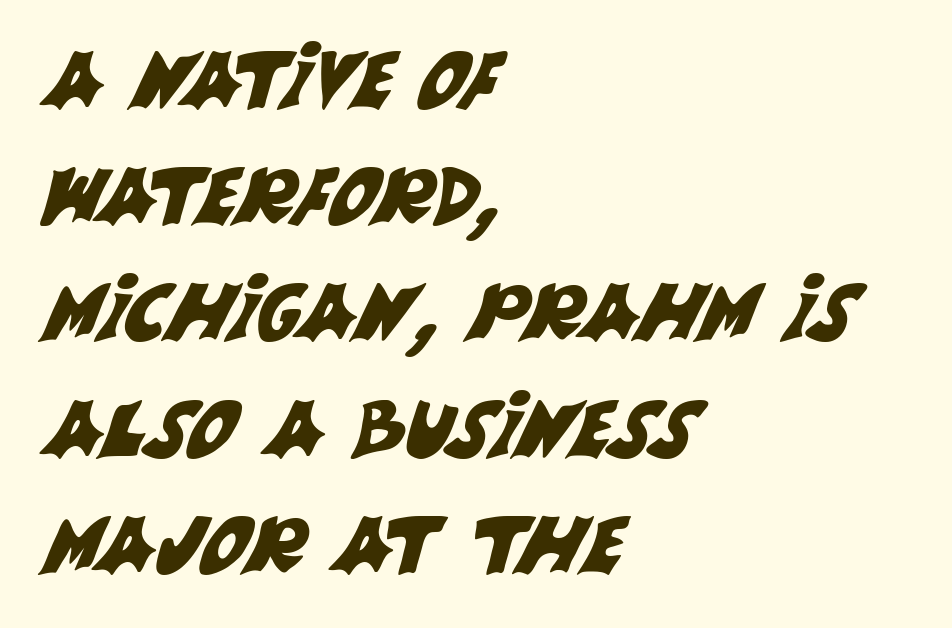
These lines are rendered in a variable-pitch font. Descenders hang freely into open space. The type is set solid horizontally, with unmodified tracking. You can tell from the bare stems that sans-serif type was used.
